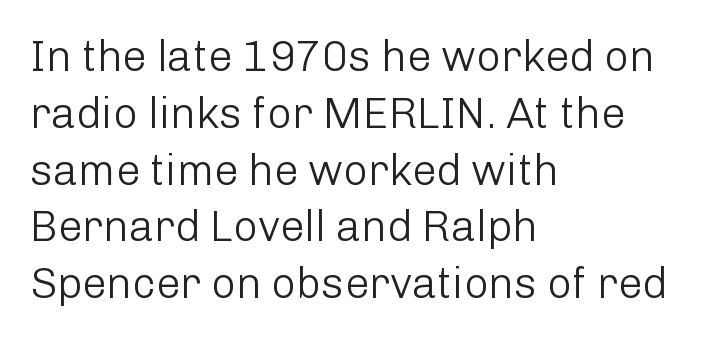
The foot of each line stays bare and open. Do the characters align in a grid? No, the font is proportional. The paragraph shown leans on its left margin. Weight: in the light-to-regular range.
